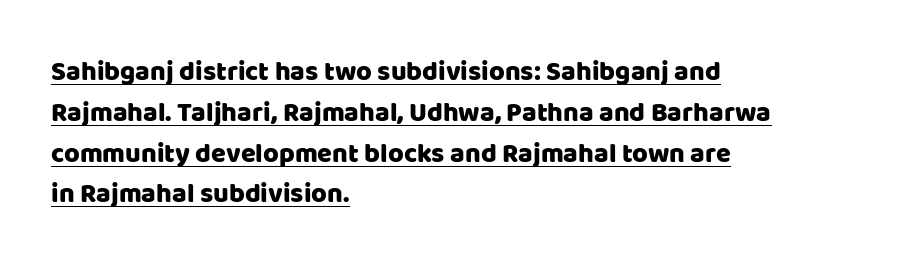
If you drew a line through each stem, it would be perfectly vertical. The words here are underlined. Alignment: flush left. The rendering uses a moderate line-height, typical for paragraphs. How are the letters spaced? Ordinarily, with no added tracking.
